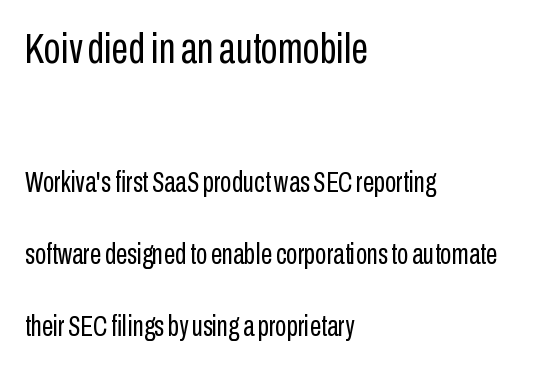
Airy leading. The strokes are not fattened; the text isn't bold. Are there feet on the stems? There aren't — it's a sans. Quick note: not italic, upright.
